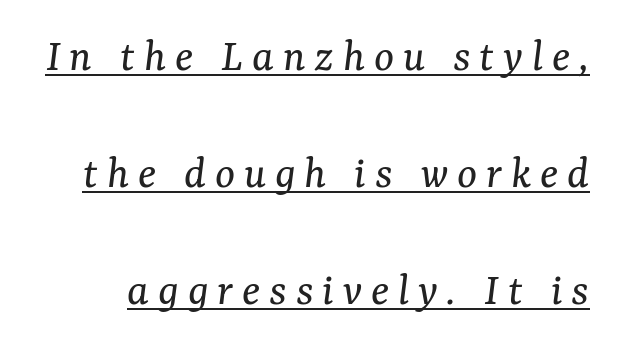
The lines are spread far apart with generous leading. Font category for this specimen: serif. Vertical stems look standard width or narrower in stroke. A baseline rule has been typeset under these characters. Do the characters align in a grid? No, the font is proportional. Yep, that's italic — everything's leaning.
